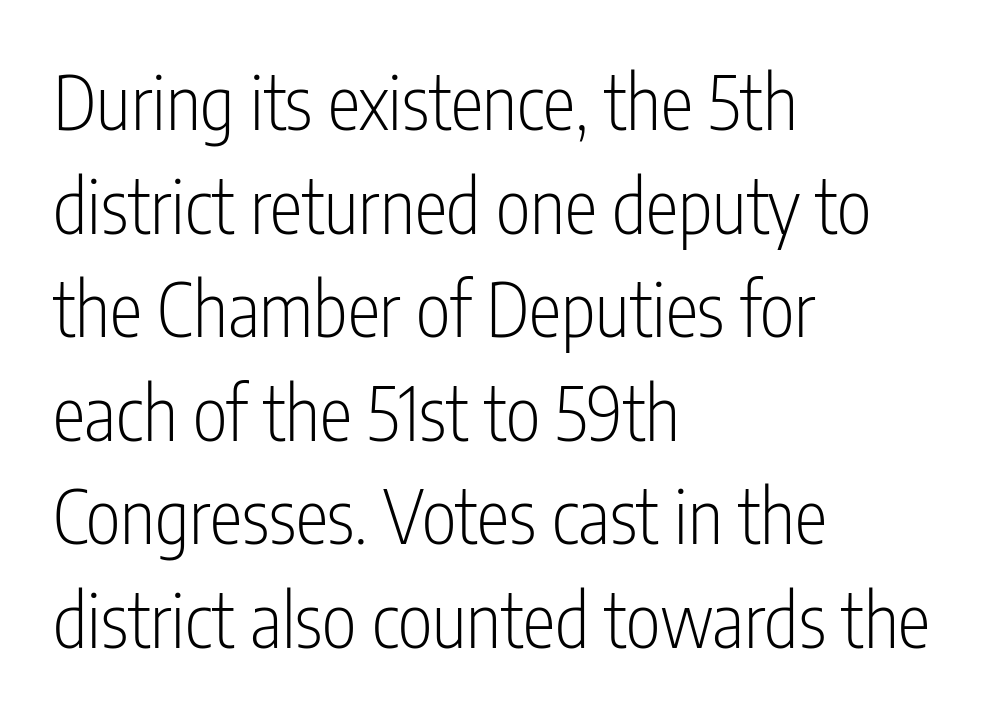
{"serif": "no", "italic": "no", "bold": "no", "weight": "light", "width": "condensed", "stroke_contrast": "low", "x_height": "medium", "monospaced": "no", "underline": "no", "align": "left", "line_spacing": "normal", "line_spacing_ratio": 1.4, "letter_spacing": "normal", "letter_spacing_em": 0.0, "glyph_px": 74}
